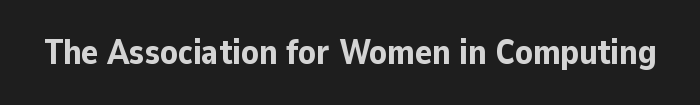
The image shows 35 px bold sans-serif type, upright; set normal letter spacing, not underlined; low stroke contrast and a medium x-height.
